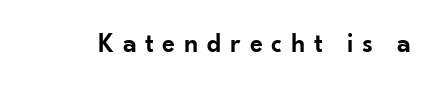
{"italic": "no", "bold": "semi", "underline": "no", "letter_spacing": "wide", "letter_spacing_em": 0.32, "glyph_px": 27}
